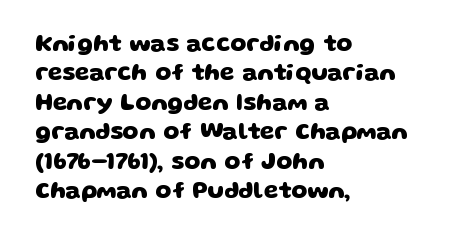
The image shows 23 px bold type; set left-aligned, normal line spacing (1.28x), normal letter spacing, not underlined.
